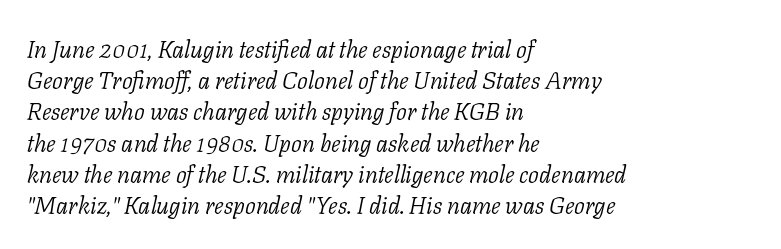
{"italic": "yes", "lean": "right", "slant_degrees": 11, "bold": "no", "underline": "no", "align": "left", "line_spacing": "normal", "line_spacing_ratio": 1.3, "letter_spacing": "normal", "letter_spacing_em": 0.0, "glyph_px": 24}
